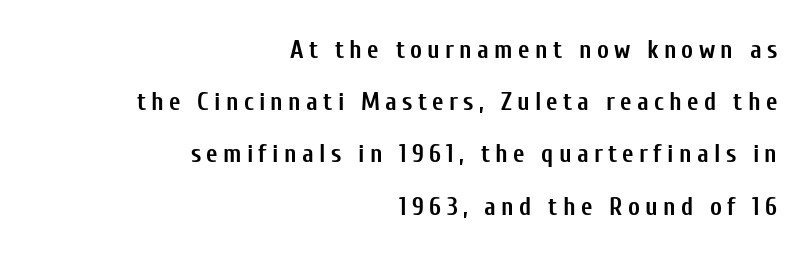
Q: Is the text bold? A: Yes.
Q: Is the text italic (slanted)? A: No, it is upright.
Q: Is the text underlined? A: No.
Q: How is the paragraph aligned? A: Right-aligned.
Q: Is the spacing between letters normal or unusually wide? A: Unusually wide.
Q: Is the spacing between lines tight, normal or loose? A: Loose.
